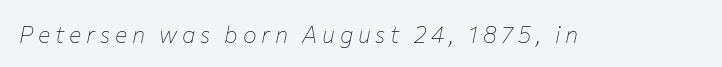
Does extra space separate the letters? Yes, quite a lot of it. The face looks like a standard text weight, possibly lighter. The glyphs look as if they've been sheared to an angle. Has an underline been added? It has not.
